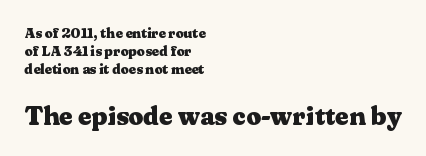
The image shows 26 px bold type, upright; set left-aligned, normal line spacing (1.29x), normal letter spacing, not underlined; the second (bottom) block is 1.86x larger.
